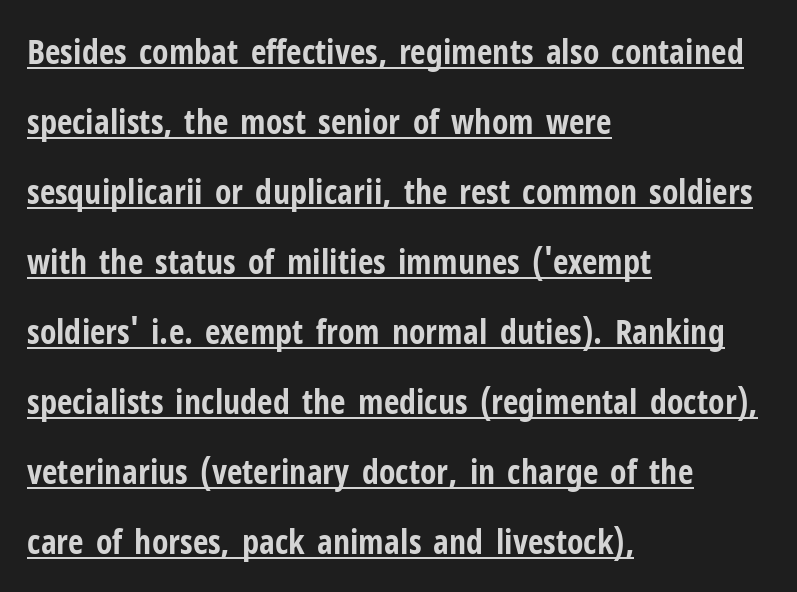
Q: Is the text bold? A: Yes.
Q: Is the text italic (slanted)? A: No, it is upright.
Q: Is the typeface a serif or a sans-serif typeface? A: Sans-serif.
Q: Is the text underlined? A: Yes.
Q: How is the paragraph aligned? A: Left-aligned.
Q: Is the spacing between letters normal or unusually wide? A: Normal.
Q: Is the spacing between lines tight, normal or loose? A: Loose.
Q: Width (condensed, normal, or wide)? A: Condensed.
Q: Stroke contrast? A: Low.
Q: x-height? A: Medium.
Q: Monospaced? A: No.
